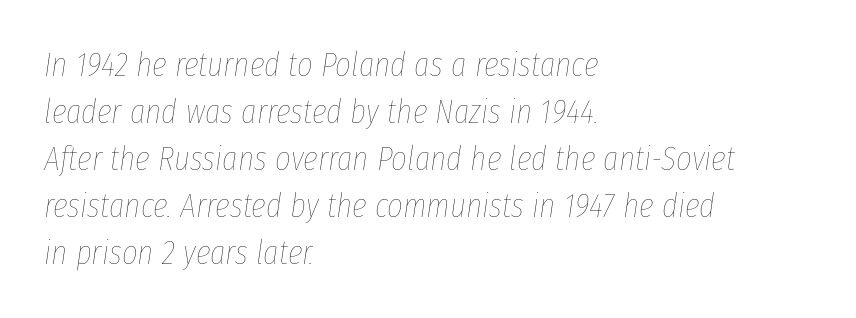
The image shows 34 px thin, condensed type, italic (leaning right); set left-aligned, normal line spacing (1.38x), normal letter spacing, not underlined; low stroke contrast and a medium x-height.
